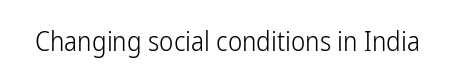
Q: Is the text bold? A: No.
Q: Is the text italic (slanted)? A: No, it is upright.
Q: Is the text underlined? A: No.
Q: Is the spacing between letters normal or unusually wide? A: Normal.
